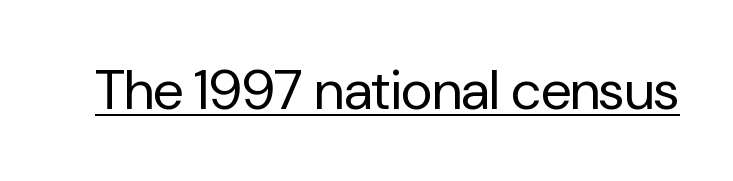
The strokes are not fattened; the text isn't bold. Decoration check: the copy is underlined. This is roman type, the default non-slanted kind. Character widths vary here, with narrow letters taking less room than wide ones. Tracking here is standard; glyphs follow each other at the usual distance. The rendering shows plain stroke endings on the letterforms — a sans-serif design.
